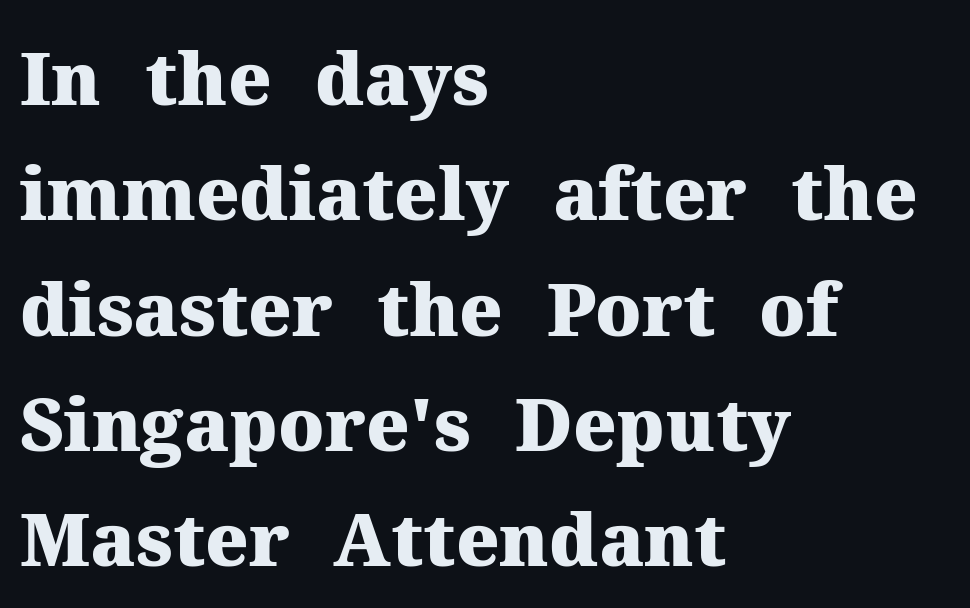
Q: Is the text bold? A: Yes.
Q: Is the text italic (slanted)? A: No, it is upright.
Q: Is the typeface a serif or a sans-serif typeface? A: Serif.
Q: Is the text underlined? A: No.
Q: How is the paragraph aligned? A: Left-aligned.
Q: Is the spacing between letters normal or unusually wide? A: Normal.
Q: Is the spacing between lines tight, normal or loose? A: Normal.
Q: Width (condensed, normal, or wide)? A: Normal.
Q: Stroke contrast? A: Medium.
Q: x-height? A: Medium.
Q: Monospaced? A: No.
